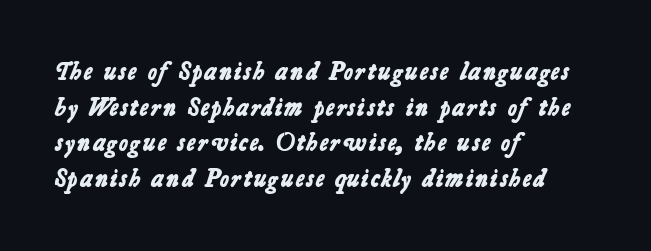
Q: Is the text bold? A: Yes.
Q: Is the text underlined? A: No.
Q: How is the paragraph aligned? A: Left-aligned.
Q: Is the spacing between letters normal or unusually wide? A: Normal.
Q: Is the spacing between lines tight, normal or loose? A: Normal.
